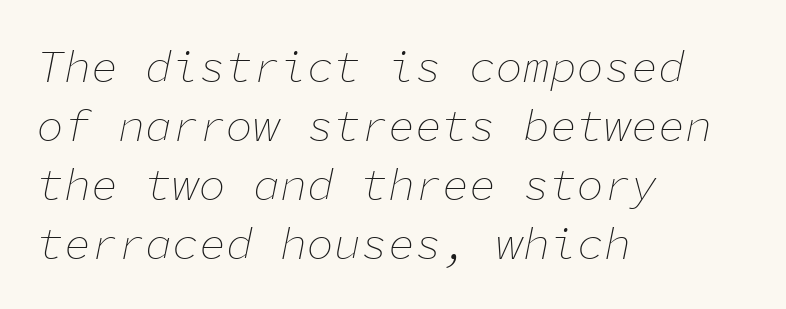
The image shows 45 px thin type, italic (leaning right), monospaced; set left-aligned, normal line spacing (1.31x), normal letter spacing, not underlined; low stroke contrast and a medium x-height.
